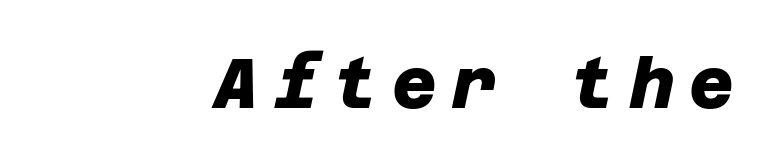
Q: Is the text bold? A: Yes.
Q: Is the typeface a serif or a sans-serif typeface? A: Sans-serif.
Q: Is the text underlined? A: No.
Q: Is the spacing between letters normal or unusually wide? A: Unusually wide.
Q: Width (condensed, normal, or wide)? A: Normal.
Q: Stroke contrast? A: Low.
Q: x-height? A: Large.
